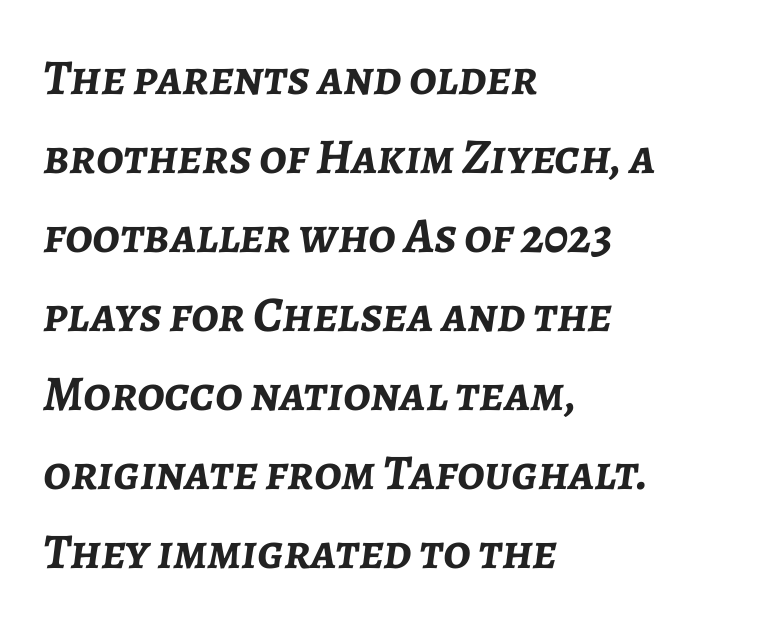
Q: Is the text bold? A: Yes.
Q: Is the text italic (slanted)? A: Yes, it leans right by about 7 degrees.
Q: Is the text underlined? A: No.
Q: How is the paragraph aligned? A: Left-aligned.
Q: Is the spacing between letters normal or unusually wide? A: Normal.
Q: Is the spacing between lines tight, normal or loose? A: Normal.
Q: Width (condensed, normal, or wide)? A: Normal.
Q: Stroke contrast? A: Low.
Q: x-height? A: Medium.
Q: Monospaced? A: No.
